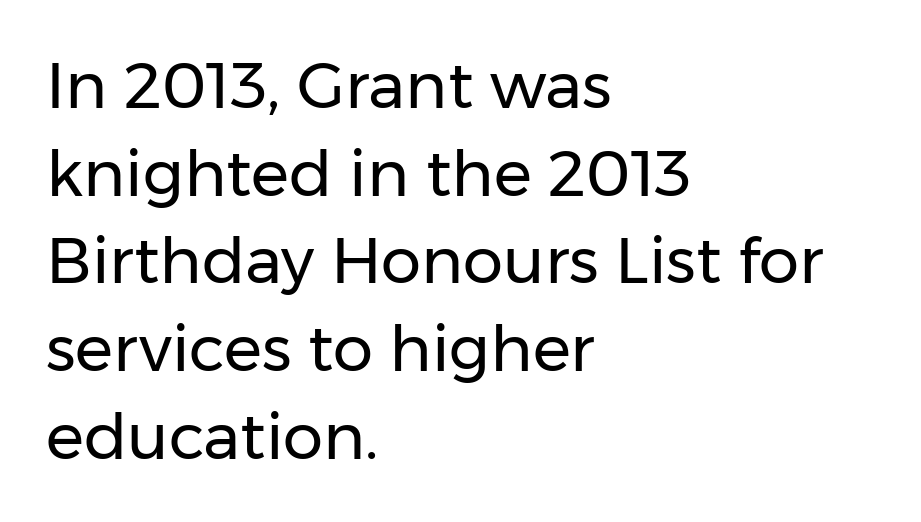
The letters stand upright; this is a roman face. I'd call this a sans setting — the letters go barefoot. The rendering uses natural spacing where letterforms have individual widths. Rule under the text: the space is simply empty.
